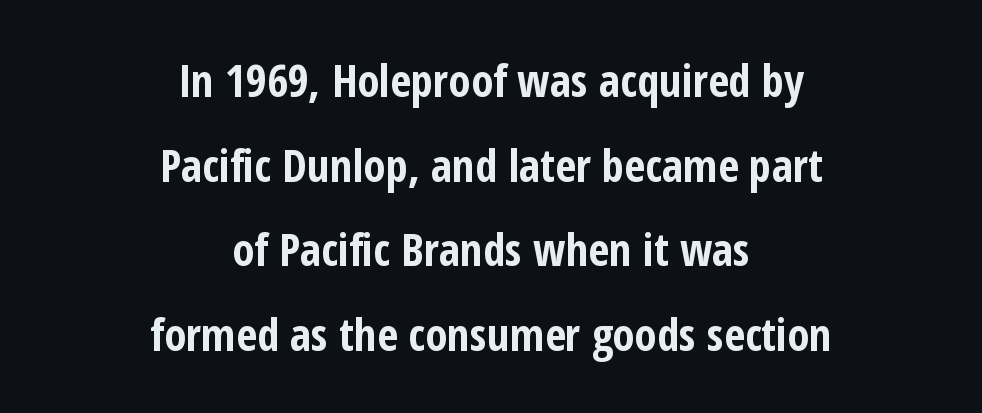
Are there feet on the stems? There aren't — it's a sans. A full-strength bold gives these letters their thick strokes. Do the characters align in a grid? No, the font is proportional. The zone under the glyphs is completely vacant.
